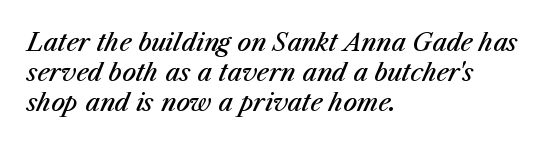
Q: Is the text bold? A: Semi-bold.
Q: Is the text italic (slanted)? A: Yes, it leans right by about 23 degrees.
Q: Is the text underlined? A: No.
Q: How is the paragraph aligned? A: Left-aligned.
Q: Is the spacing between letters normal or unusually wide? A: Normal.
